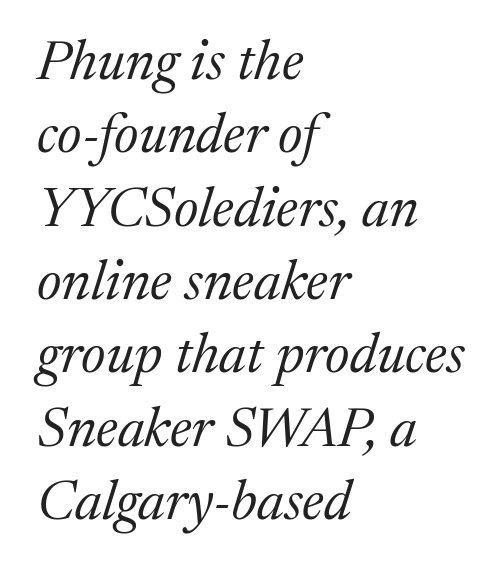
Q: Is the text bold? A: No.
Q: Is the text italic (slanted)? A: Yes, it leans right by about 17 degrees.
Q: Is the typeface a serif or a sans-serif typeface? A: Serif.
Q: Is the text underlined? A: No.
Q: How is the paragraph aligned? A: Left-aligned.
Q: Is the spacing between letters normal or unusually wide? A: Normal.
Q: Is the spacing between lines tight, normal or loose? A: Normal.
Q: Width (condensed, normal, or wide)? A: Normal.
Q: Stroke contrast? A: Medium.
Q: x-height? A: Medium.
Q: Monospaced? A: No.
